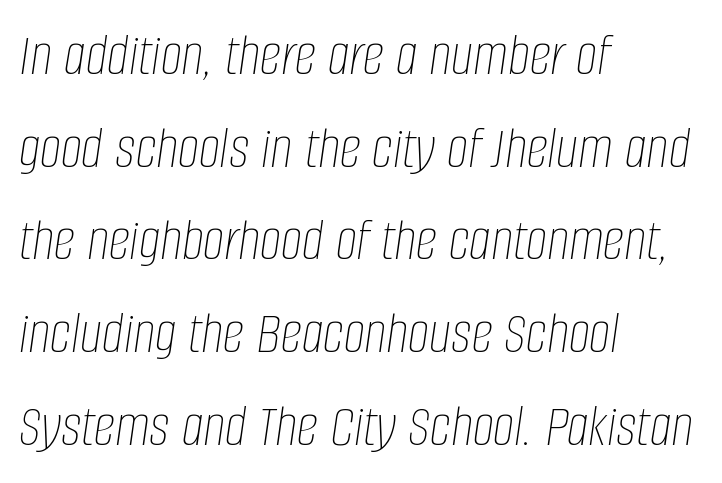
{"italic": "yes", "lean": "right", "slant_degrees": 8, "bold": "no", "weight": "thin", "width": "condensed", "stroke_contrast": "low", "x_height": "large", "monospaced": "no", "underline": "no", "align": "left", "line_spacing": "normal", "line_spacing_ratio": 1.52, "letter_spacing": "normal", "letter_spacing_em": 0.0, "glyph_px": 61}
